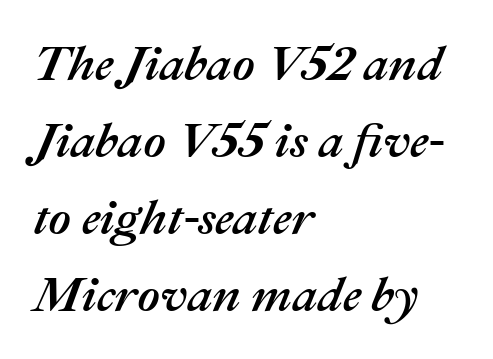
Short note: letters normally spaced. Check the space under the baseline: it is left empty. The passage is arranged the way most books set body copy — flush left. The whole block is typeset with a tilt. Is this a fixed-width face? No — the glyphs have proportional, varying widths.
